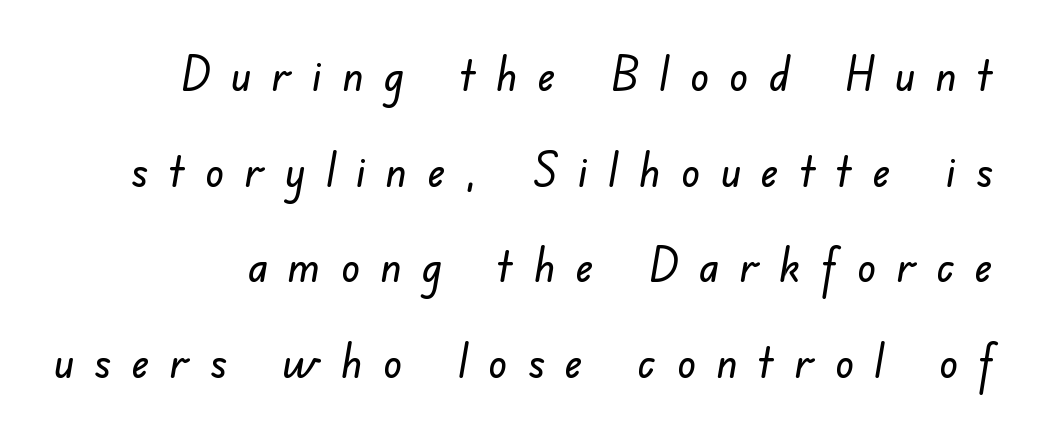
Q: Is the typeface a serif or a sans-serif typeface? A: Sans-serif.
Q: Is the text underlined? A: No.
Q: Is the spacing between letters normal or unusually wide? A: Unusually wide.
Q: Is the spacing between lines tight, normal or loose? A: Loose.
Q: Width (condensed, normal, or wide)? A: Normal.
Q: Stroke contrast? A: Low.
Q: x-height? A: Small.
Q: Monospaced? A: No.
